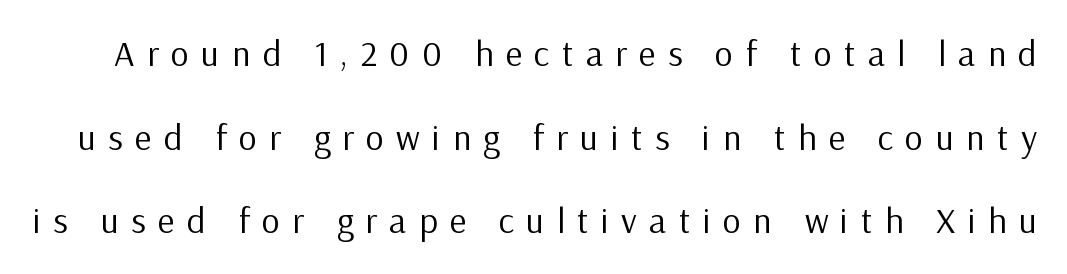
The image shows 36 px regular-weight sans-serif type, upright; set loose line spacing (2.32x), unusually wide letter spacing (+0.34 em), not underlined; low stroke contrast and a medium x-height.
